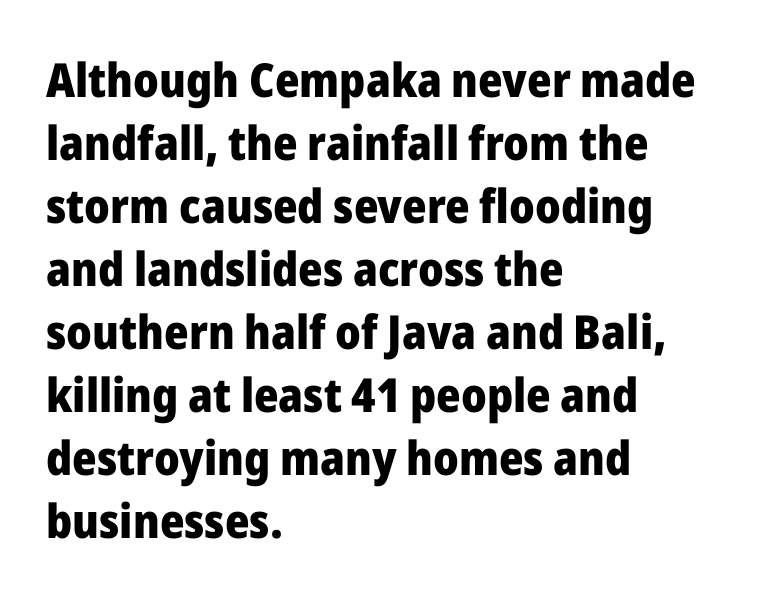
Thick stems and heavy bowls — unmistakably bold. Underline: absent. One glance says typical: line gaps are just what's usual. The gaps between neighbouring characters are ordinary and unremarkable.
